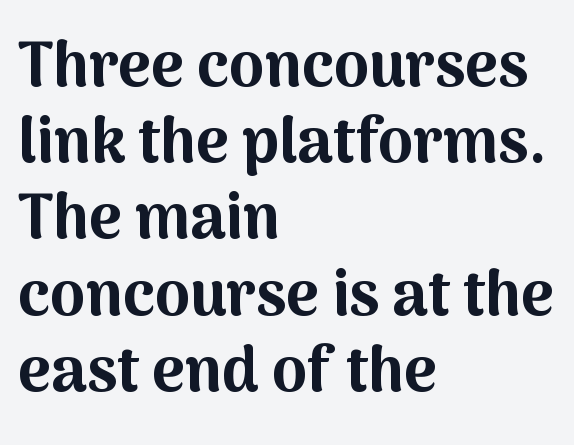
This is roman type, the default non-slanted kind. Here the designer chose a conventional face with non-uniform glyph widths. The letters carry no serifs — their stems end cleanly without finishing strokes. Layout note: lines flush left.
